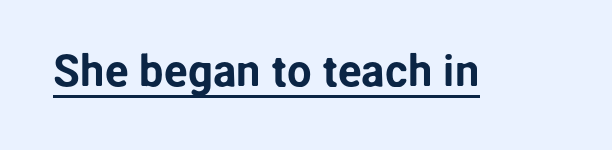
The image shows 44 px sans-serif type, upright; set normal letter spacing, underlined; low stroke contrast and a medium x-height.
